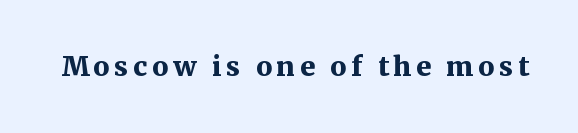
The lettering holds an erect, upright posture throughout. Check the space under the baseline: it is left empty. Does the weight exceed regular? Yes, all the way to bold.
